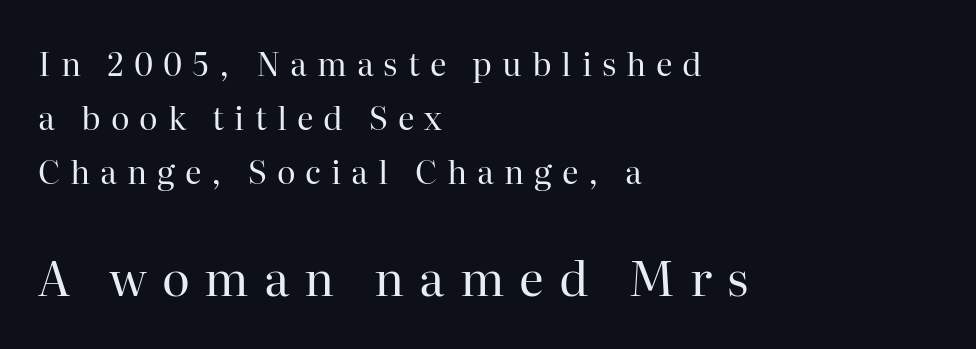
The image shows 48 px regular-weight serif type, upright; set left-aligned, normal line spacing (1.69x), unusually wide letter spacing (+0.31 em), not underlined; the second (bottom) block is 1.5x larger; high stroke contrast and a medium x-height.
